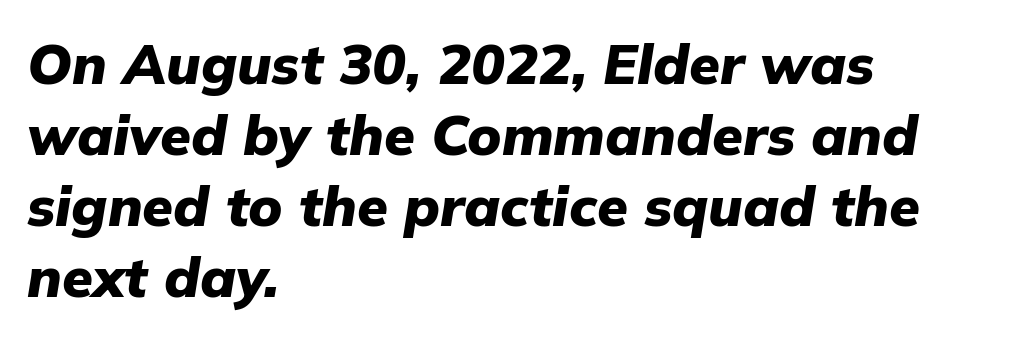
{"italic": "yes", "lean": "right", "slant_degrees": 9, "bold": "yes", "weight": "heavy", "width": "normal", "stroke_contrast": "low", "x_height": "medium", "monospaced": "no", "underline": "no", "align": "left", "line_spacing": "normal", "line_spacing_ratio": 1.27, "letter_spacing": "normal", "letter_spacing_em": 0.0, "glyph_px": 56}
